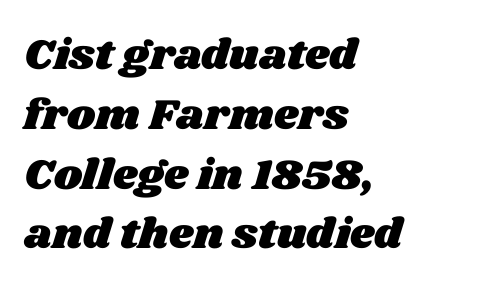
Q: Is the text underlined? A: No.
Q: How is the paragraph aligned? A: Left-aligned.
Q: Is the spacing between letters normal or unusually wide? A: Normal.
Q: Is the spacing between lines tight, normal or loose? A: Normal.
Q: Width (condensed, normal, or wide)? A: Wide.
Q: Stroke contrast? A: Medium.
Q: x-height? A: Large.
Q: Monospaced? A: No.
